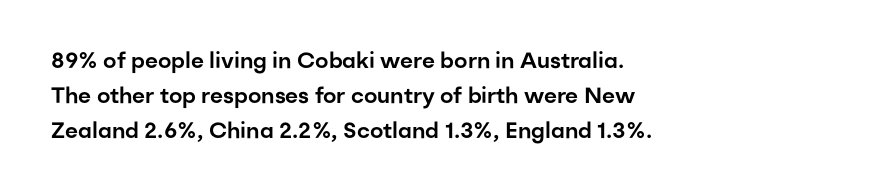
Q: Is the text italic (slanted)? A: No, it is upright.
Q: Is the text underlined? A: No.
Q: How is the paragraph aligned? A: Left-aligned.
Q: Is the spacing between letters normal or unusually wide? A: Normal.
Q: Is the spacing between lines tight, normal or loose? A: Normal.
